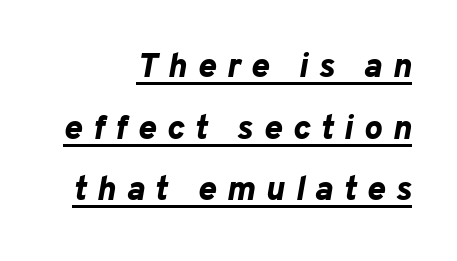
The image shows 34 px bold type, italic (leaning right); set right-aligned, line spacing 1.81x, unusually wide letter spacing (+0.31 em), underlined; low stroke contrast and a medium x-height.
